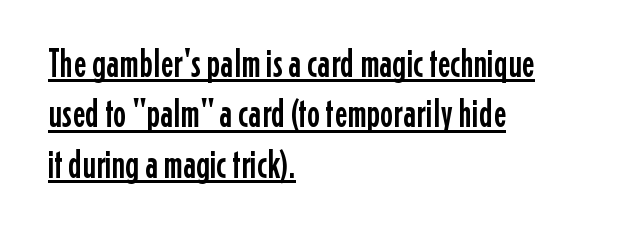
Q: Is the text italic (slanted)? A: No, it is upright.
Q: Is the typeface a serif or a sans-serif typeface? A: Sans-serif.
Q: Is the text underlined? A: Yes.
Q: How is the paragraph aligned? A: Left-aligned.
Q: Is the spacing between letters normal or unusually wide? A: Normal.
Q: Is the spacing between lines tight, normal or loose? A: Normal.
Q: Width (condensed, normal, or wide)? A: Condensed.
Q: Stroke contrast? A: Low.
Q: x-height? A: Medium.
Q: Monospaced? A: No.
